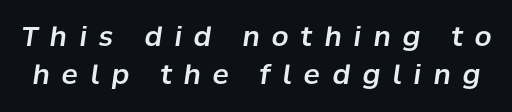
Every character sits at an angle, as italics do. The vertical gap from one line to the next is medium. This rendering features lettering with no underline. The type is letterspaced generously, with wide tracking.
